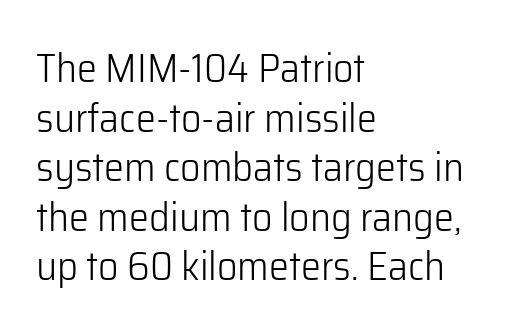
Heaviness? Minimal to ordinary, like unemphasized prose. Glyph-to-glyph distance matches everyday printed text. Quick note: underline off. Spacing verdict: proportional, widths tailored to each character. Each line starts at the same left margin while the right side varies. Check where the strokes stop: nothing finishes them off — pure sans.
